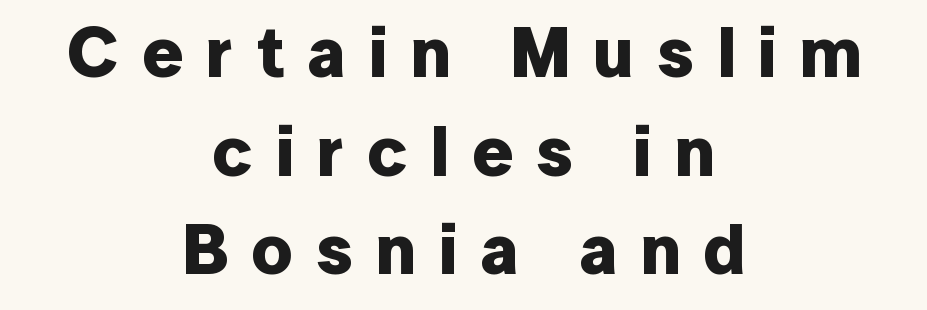
{"serif": "no", "italic": "no", "bold": "yes", "weight": "bold", "width": "normal", "stroke_contrast": "low", "x_height": "medium", "monospaced": "no", "underline": "no", "align": "center", "line_spacing": "normal", "line_spacing_ratio": 1.39, "letter_spacing": "wide", "letter_spacing_em": 0.32, "glyph_px": 71}
